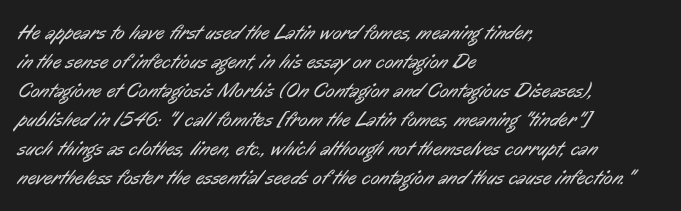
The image shows 21 px text type; set left-aligned, normal line spacing (1.38x), normal letter spacing, not underlined.
